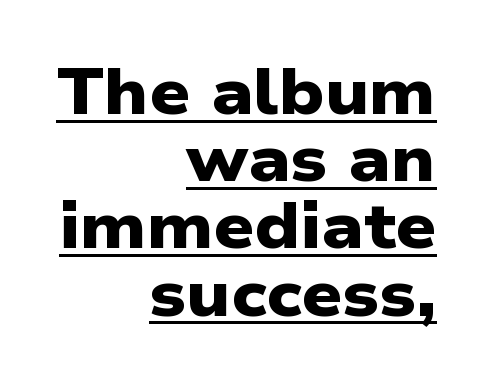
{"serif": "no", "bold": "yes", "weight": "heavy", "width": "wide", "stroke_contrast": "low", "x_height": "medium", "monospaced": "no", "underline": "yes", "align": "right", "line_spacing": "tight", "line_spacing_ratio": 1.05, "letter_spacing": "normal", "letter_spacing_em": 0.0, "glyph_px": 64}
